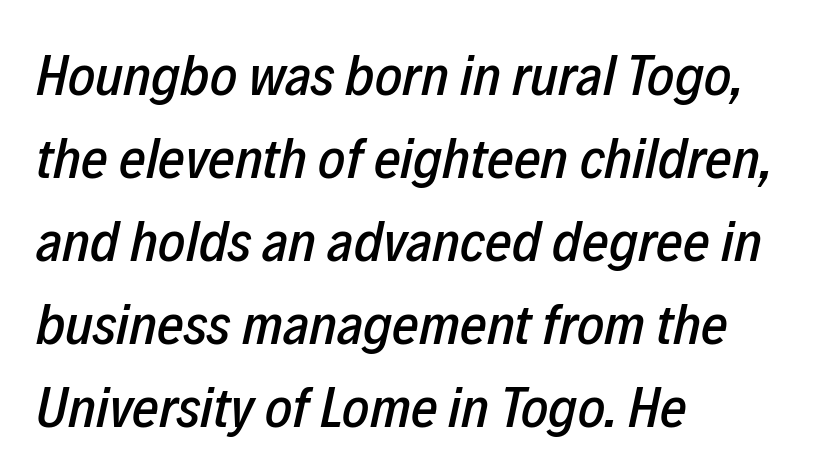
The passage shown is typed in a proportional face where columns would drift. Layout note: lines flush left. Just letters on the line, the space beneath them empty. Compared with typical paragraphs, the rows here are spaced about the same.
